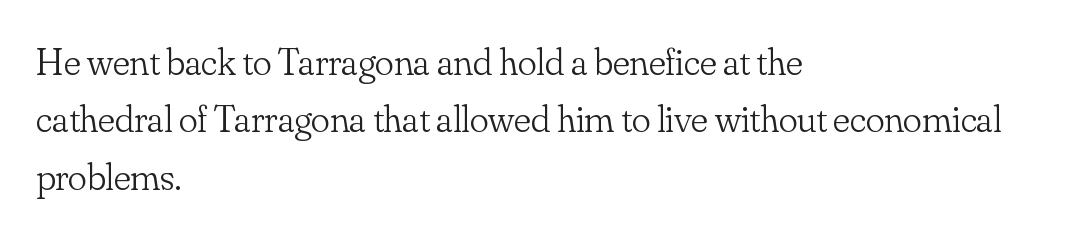
The image shows 39 px light serif type, upright; set left-aligned, normal line spacing (1.47x), normal letter spacing, not underlined; low stroke contrast and a small x-height.
